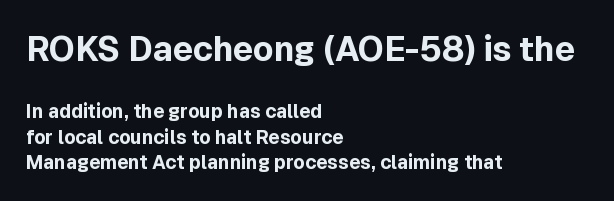
Heft: maximum for text — a bold. Every character sits straight up, as roman type does. Letters rest on an invisible, unmarked baseline. The leading is moderate, giving the passage an even texture. Compare the two chunks: the upper has the greater cap height.
